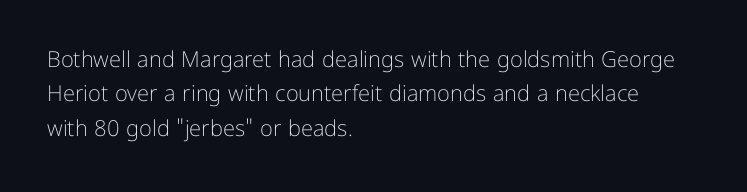
The image shows 22 px text type, upright; set left-aligned, normal line spacing (1.56x), normal letter spacing, not underlined.
